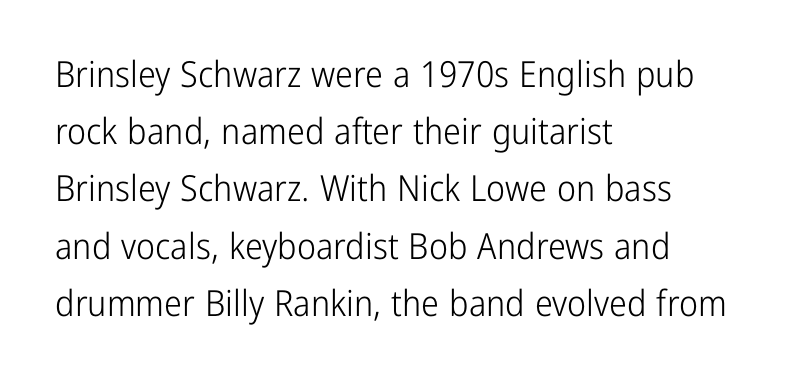
Q: Is the text bold? A: No.
Q: Is the text italic (slanted)? A: No, it is upright.
Q: Is the typeface a serif or a sans-serif typeface? A: Sans-serif.
Q: Is the text underlined? A: No.
Q: How is the paragraph aligned? A: Left-aligned.
Q: Is the spacing between letters normal or unusually wide? A: Normal.
Q: Is the spacing between lines tight, normal or loose? A: Normal.
Q: Width (condensed, normal, or wide)? A: Condensed.
Q: Stroke contrast? A: Low.
Q: x-height? A: Medium.
Q: Monospaced? A: No.
